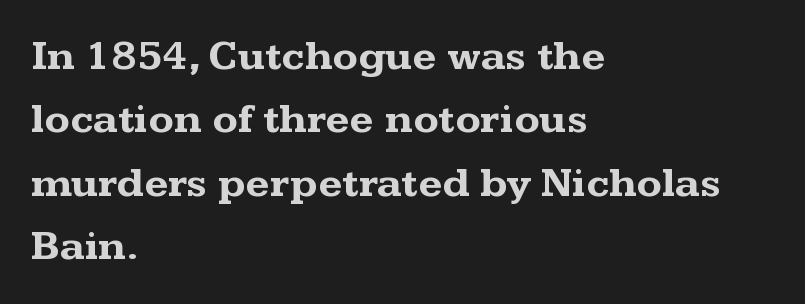
{"serif": "yes", "italic": "no", "bold": "yes", "weight": "bold", "width": "wide", "stroke_contrast": "medium", "x_height": "medium", "monospaced": "no", "underline": "no", "align": "left", "line_spacing": "normal", "line_spacing_ratio": 1.51, "letter_spacing": "normal", "letter_spacing_em": 0.0, "glyph_px": 42}
